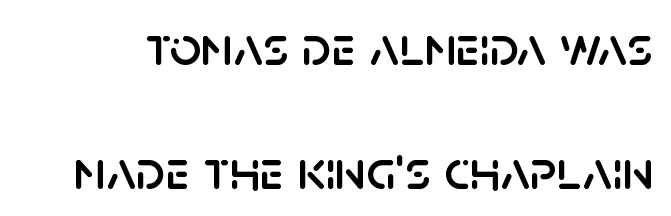
{"serif": "no", "italic": "no", "width": "normal", "stroke_contrast": "low", "x_height": "large", "monospaced": "no", "underline": "no", "line_spacing": "loose", "line_spacing_ratio": 2.25, "letter_spacing": "normal", "letter_spacing_em": 0.0, "glyph_px": 55}
